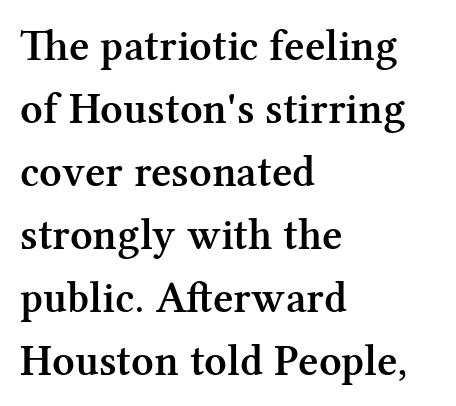
The image shows 44 px semibold serif type, upright; set left-aligned, normal line spacing (1.43x), normal letter spacing, not underlined; medium stroke contrast and a medium x-height.
